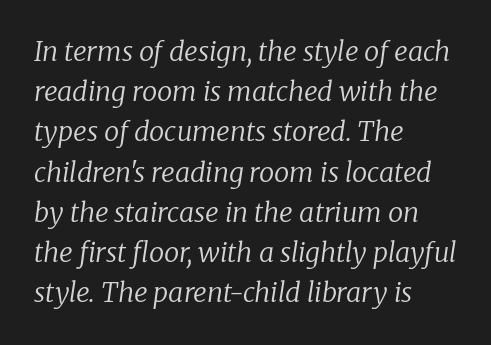
This is not heavy type; no bold has been used. Italic? Definitely — the glyphs are oblique. Inter-character spacing is left at the font's built-in metrics. Left-aligned paragraph, ragged on the right. The leading is moderate, giving the passage an even texture.
